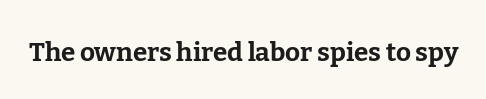
Q: Is the text bold? A: Yes.
Q: Is the text italic (slanted)? A: No, it is upright.
Q: Is the text underlined? A: No.
Q: Is the spacing between letters normal or unusually wide? A: Normal.
